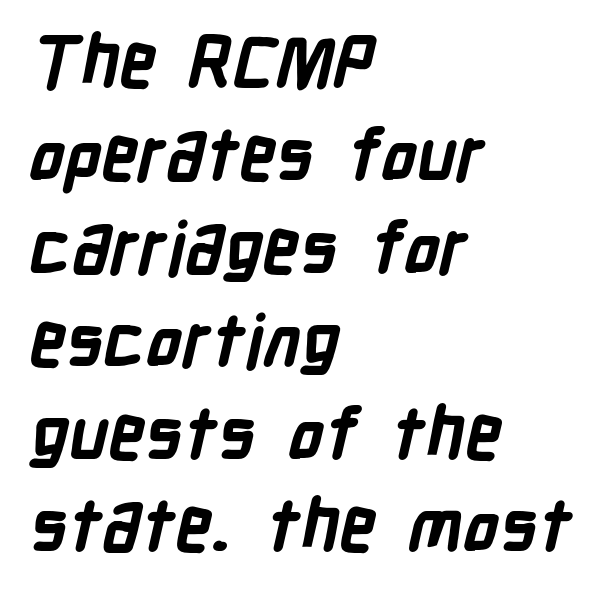
The image shows 72 px bold, condensed sans-serif type; set left-aligned, normal line spacing (1.29x), normal letter spacing, not underlined; low stroke contrast and a medium x-height.
